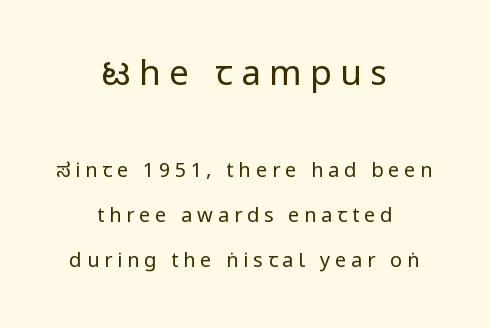
{"serif": "no", "italic": "no", "bold": "no", "weight": "regular", "width": "condensed", "stroke_contrast": "low", "x_height": "large", "monospaced": "no", "underline": "no", "align": "center", "line_spacing": "loose", "line_spacing_ratio": 2.24, "letter_spacing": "wide", "letter_spacing_em": 0.24, "larger_block": "first", "size_ratio": 1.75, "glyph_px": 35}
